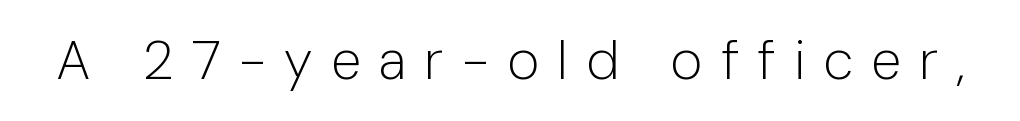
{"serif": "no", "italic": "no", "bold": "no", "weight": "light", "width": "normal", "stroke_contrast": "low", "x_height": "medium", "monospaced": "no", "underline": "no", "letter_spacing": "wide", "letter_spacing_em": 0.33, "glyph_px": 55}
